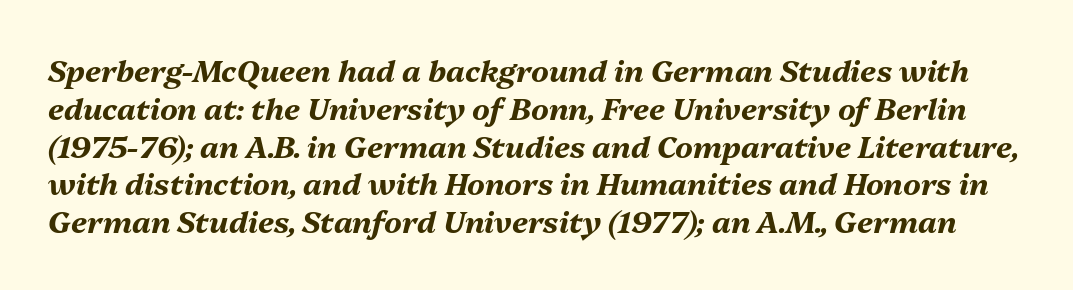
The strokes are fattened all the way to bold. There is no visible air inserted between adjacent glyphs. Normally led — the rows are evenly, conventionally spaced. Italic? Definitely — the glyphs are oblique.
